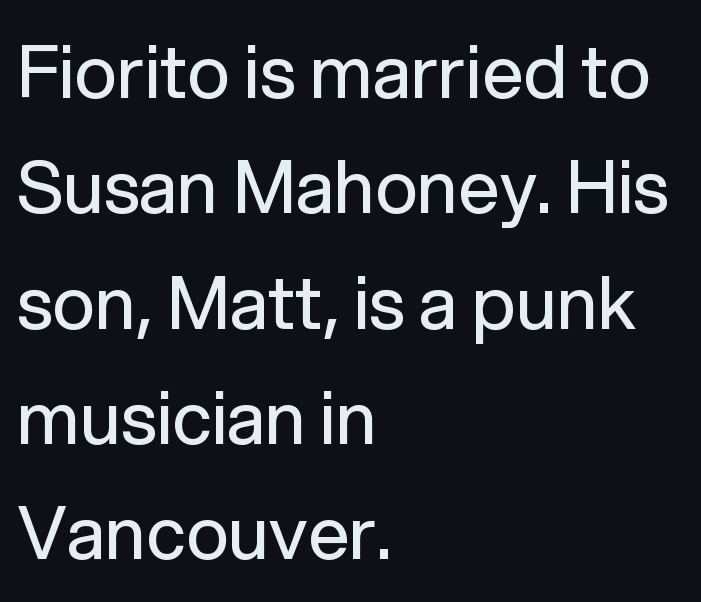
{"serif": "no", "italic": "no", "bold": "no", "weight": "regular", "width": "normal", "stroke_contrast": "low", "x_height": "medium", "monospaced": "no", "underline": "no", "align": "left", "line_spacing": "normal", "line_spacing_ratio": 1.58, "letter_spacing": "normal", "letter_spacing_em": 0.0, "glyph_px": 73}
